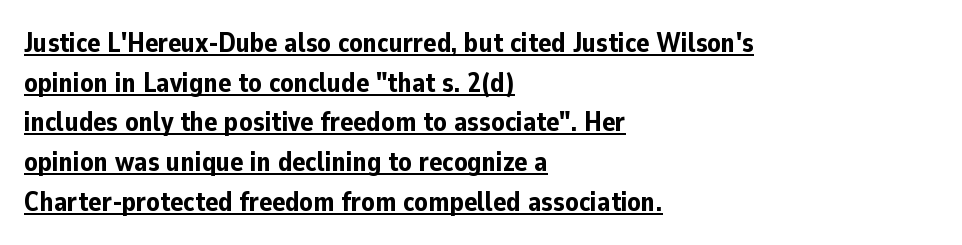
The image shows 27 px bold type, upright; set left-aligned, normal line spacing (1.47x), normal letter spacing, underlined.
